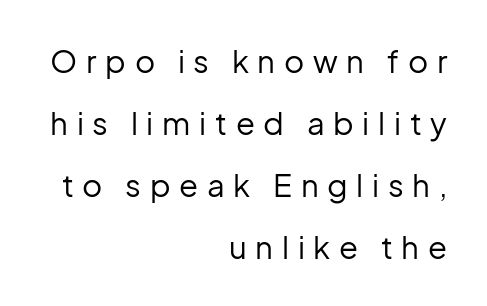
The image shows 31 px regular-weight sans-serif type, upright; set right-aligned, loose line spacing (2.0x), unusually wide letter spacing (+0.28 em), not underlined; low stroke contrast and a medium x-height.
